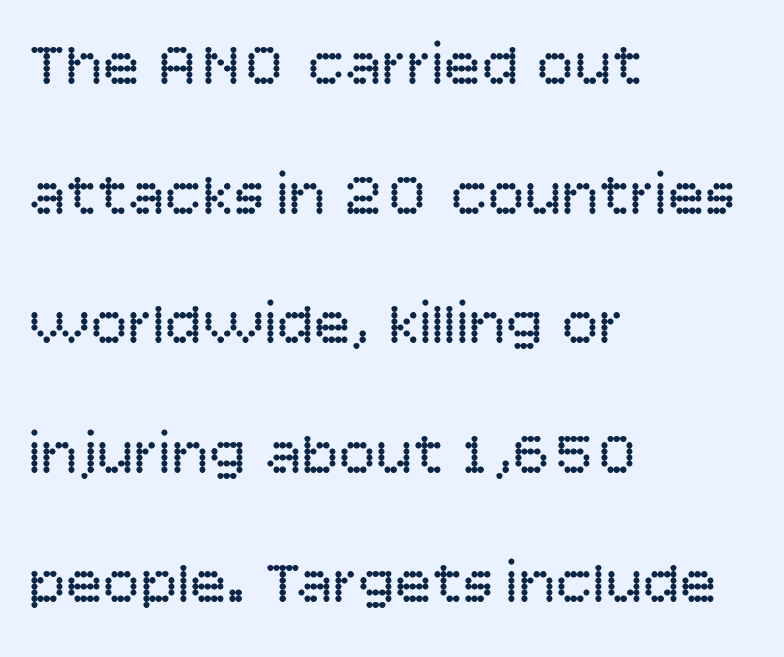
{"serif": "no", "italic": "no", "bold": "no", "weight": "regular", "width": "normal", "stroke_contrast": "low", "x_height": "large", "monospaced": "no", "underline": "no", "align": "left", "line_spacing": "loose", "line_spacing_ratio": 2.09, "letter_spacing": "normal", "letter_spacing_em": 0.0, "glyph_px": 62}
